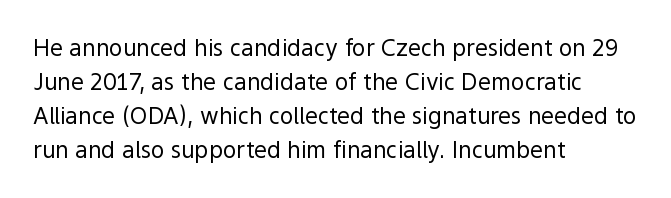
{"italic": "no", "bold": "no", "underline": "no", "align": "left", "line_spacing": "normal", "line_spacing_ratio": 1.48, "letter_spacing": "normal", "letter_spacing_em": 0.0, "glyph_px": 23}
